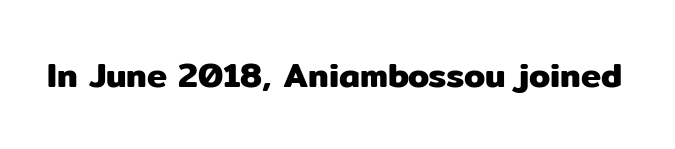
Look at the bottom of the vertical strokes: they stop flat, with no serifs. Just letters on the line, the space beneath them empty. A typesetter would call this proportional, since set widths differ per character. The lettering holds an erect, upright posture throughout. The horizontal fit of the characters is conventional and even.
